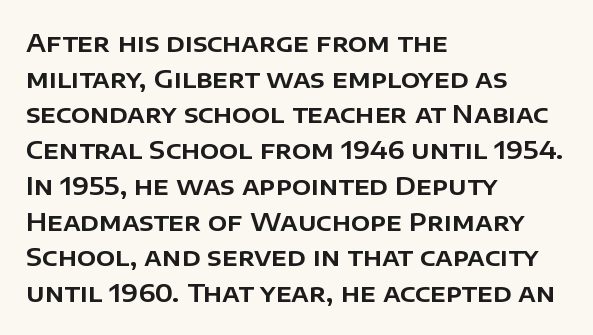
Q: Is the text italic (slanted)? A: No, it is upright.
Q: Is the text underlined? A: No.
Q: How is the paragraph aligned? A: Left-aligned.
Q: Is the spacing between letters normal or unusually wide? A: Normal.
Q: Is the spacing between lines tight, normal or loose? A: Normal.
